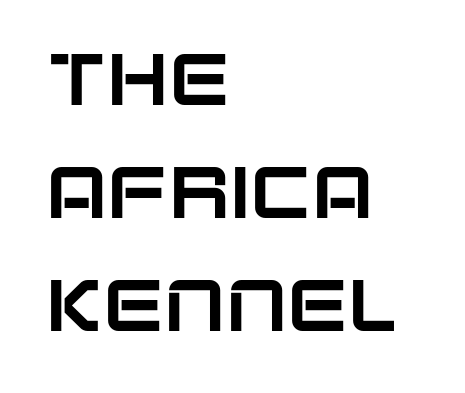
Q: Is the text italic (slanted)? A: No, it is upright.
Q: Is the typeface a serif or a sans-serif typeface? A: Sans-serif.
Q: Is the text underlined? A: No.
Q: How is the paragraph aligned? A: Left-aligned.
Q: Is the spacing between letters normal or unusually wide? A: Normal.
Q: Is the spacing between lines tight, normal or loose? A: Normal.
Q: Width (condensed, normal, or wide)? A: Normal.
Q: Stroke contrast? A: Low.
Q: x-height? A: Large.
Q: Monospaced? A: No.
